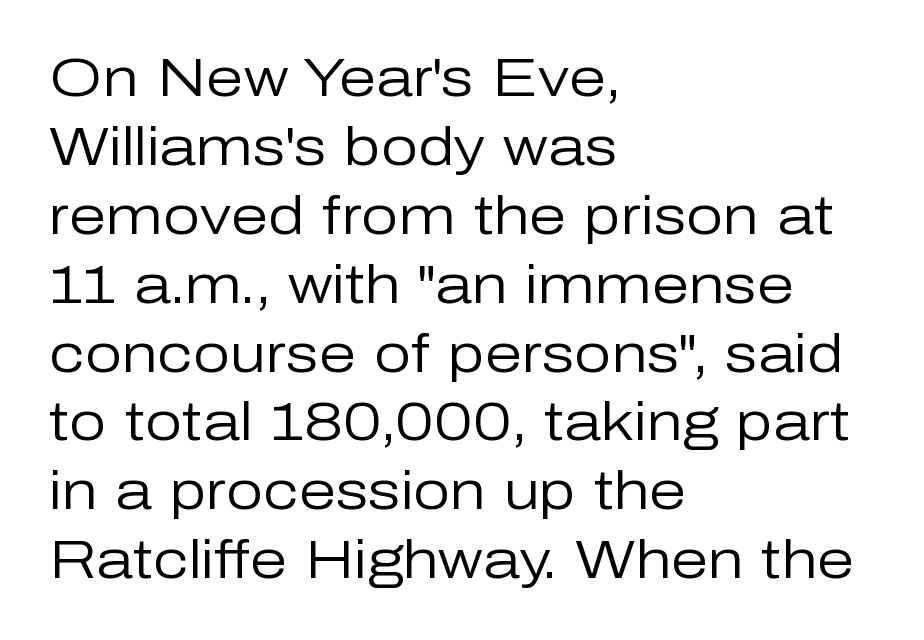
{"serif": "no", "italic": "no", "bold": "no", "weight": "regular", "width": "normal", "stroke_contrast": "low", "x_height": "medium", "monospaced": "no", "underline": "no", "align": "left", "line_spacing": "normal", "line_spacing_ratio": 1.3, "letter_spacing": "normal", "letter_spacing_em": 0.0, "glyph_px": 53}
